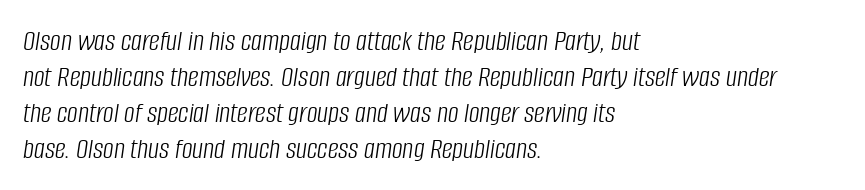
Q: Is the text bold? A: No.
Q: Is the text italic (slanted)? A: Yes, it leans right by about 8 degrees.
Q: Is the text underlined? A: No.
Q: How is the paragraph aligned? A: Left-aligned.
Q: Is the spacing between letters normal or unusually wide? A: Normal.
Q: Width (condensed, normal, or wide)? A: Condensed.
Q: Stroke contrast? A: Low.
Q: x-height? A: Large.
Q: Monospaced? A: No.
